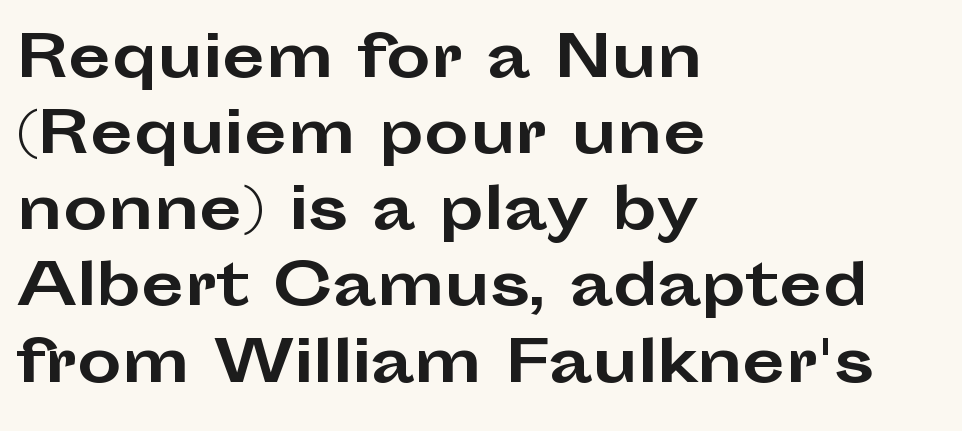
This rendering employs a face without finishing strokes, i.e., a sans-serif. The rendering keeps characters at their native spacing. In terms of weight, the rendering is a true, heavy bold. The lines are quadded left. Type without underlining.
